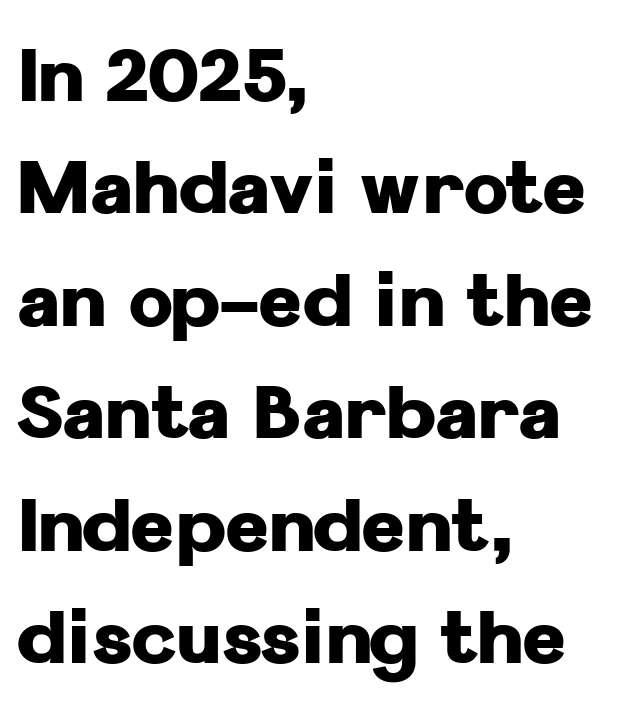
{"serif": "no", "italic": "no", "bold": "yes", "weight": "heavy", "width": "normal", "stroke_contrast": "low", "x_height": "medium", "monospaced": "no", "underline": "no", "align": "left", "line_spacing": "normal", "line_spacing_ratio": 1.5, "letter_spacing": "normal", "letter_spacing_em": 0.0, "glyph_px": 75}
